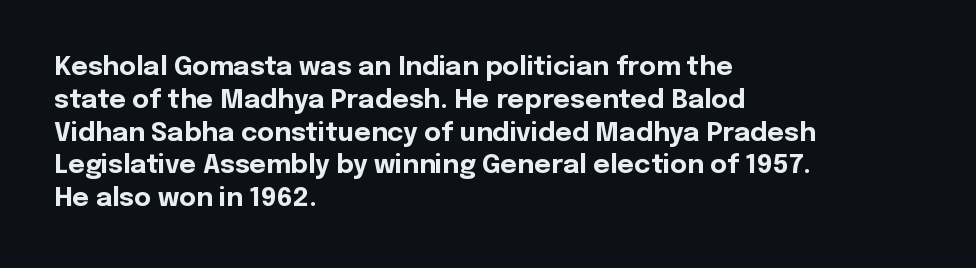
Reading down the column, the eye jumps a familiar distance to each next line. The passage shown is not underscored anywhere. Its strokes are broad and dark, the hallmark of bold type. Quick note: not italic, upright. Observe the ordinary spacing: letters are neighbours, not strangers. Line beginnings align vertically; line endings do not.
